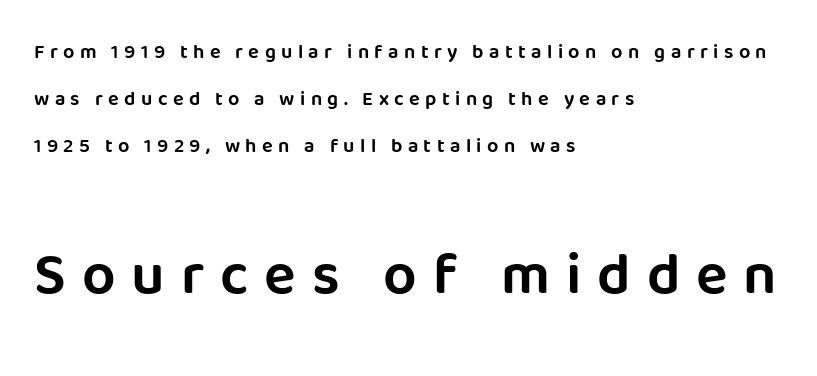
Q: Is the text italic (slanted)? A: No, it is upright.
Q: Is the typeface a serif or a sans-serif typeface? A: Sans-serif.
Q: Is the text underlined? A: No.
Q: How is the paragraph aligned? A: Left-aligned.
Q: Is the spacing between letters normal or unusually wide? A: Unusually wide.
Q: Is the spacing between lines tight, normal or loose? A: Loose.
Q: Which block of text is set in a larger size, the first (top) or the second (bottom)? A: The second (bottom) one.
Q: Width (condensed, normal, or wide)? A: Normal.
Q: Stroke contrast? A: Low.
Q: x-height? A: Large.
Q: Monospaced? A: No.
